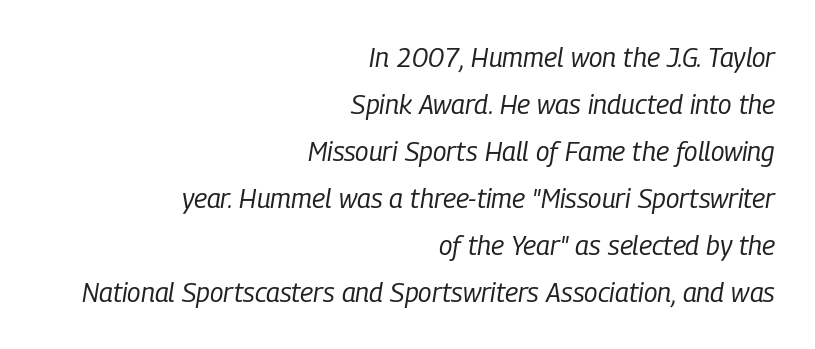
Q: Is the text bold? A: No.
Q: Is the text italic (slanted)? A: Yes, it leans right by about 9 degrees.
Q: Is the text underlined? A: No.
Q: How is the paragraph aligned? A: Right-aligned.
Q: Is the spacing between letters normal or unusually wide? A: Normal.
